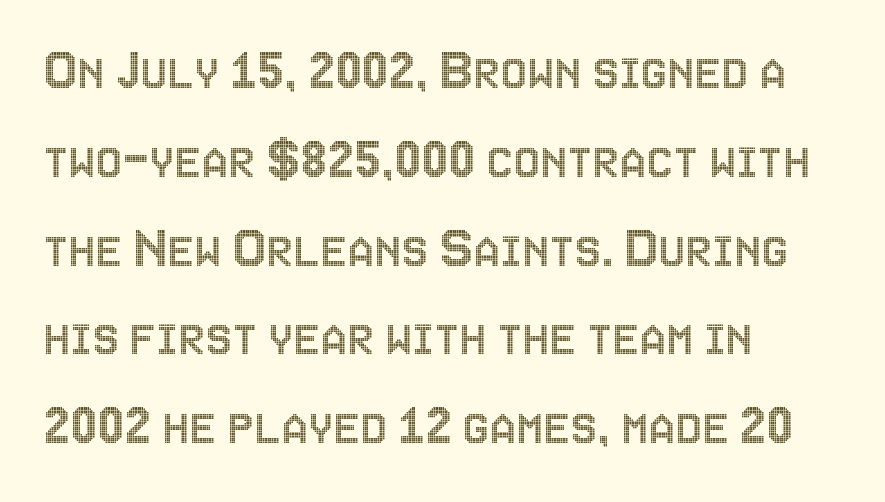
Type without underlining. The leading is moderate, giving the passage an even texture. The typesetter chose a ragged-right arrangement here. Proportional: the letters do not fall into vertical columns. The face used here is rendered with its standard letterfit. If you drew a line through each stem, it would be perfectly vertical.
